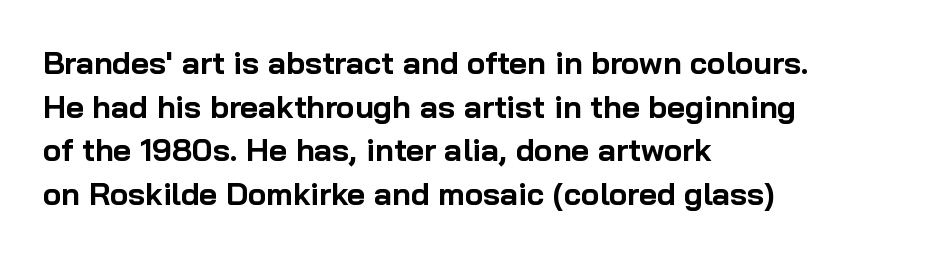
{"serif": "no", "italic": "no", "bold": "yes", "weight": "bold", "width": "normal", "stroke_contrast": "low", "x_height": "medium", "monospaced": "no", "underline": "no", "align": "left", "line_spacing": "normal", "line_spacing_ratio": 1.41, "letter_spacing": "normal", "letter_spacing_em": 0.0, "glyph_px": 31}
